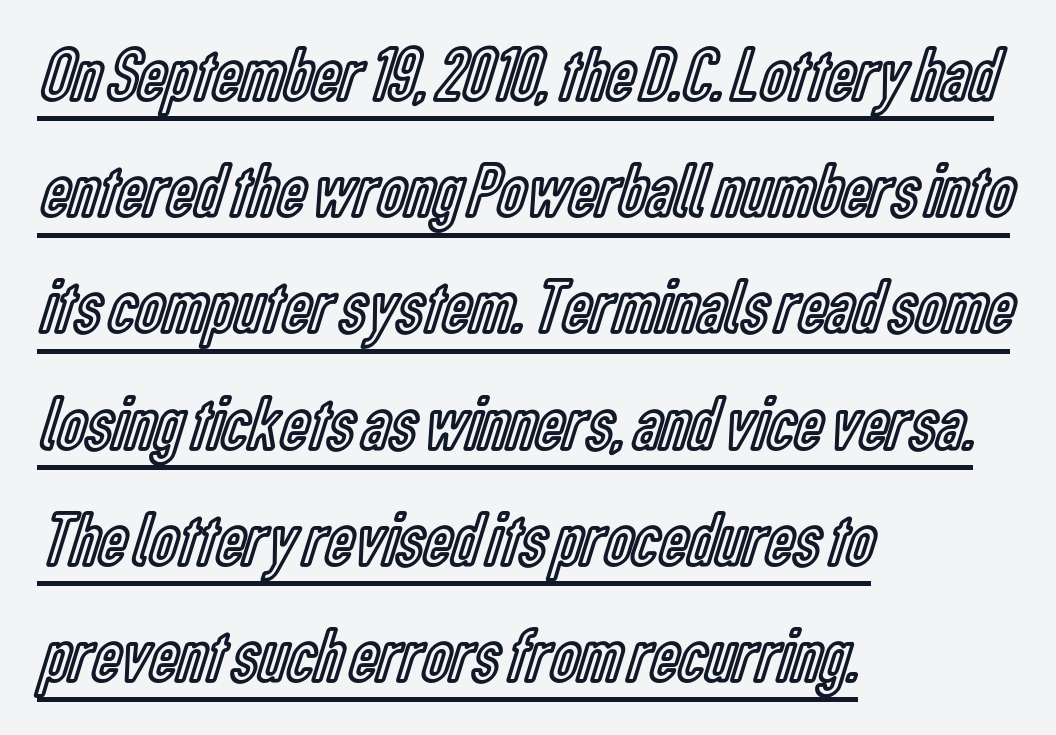
{"width": "condensed", "x_height": "medium", "monospaced": "no", "underline": "yes", "align": "left", "line_spacing": "normal", "line_spacing_ratio": 1.49, "letter_spacing": "normal", "letter_spacing_em": 0.0, "glyph_px": 78}
